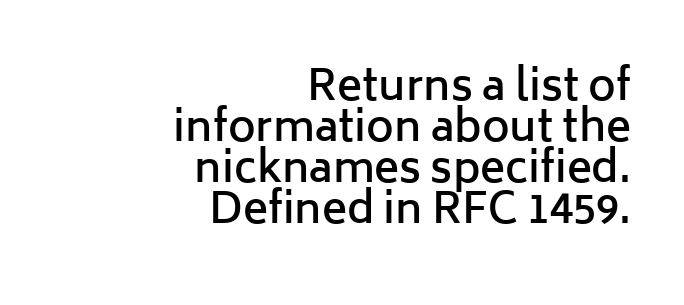
{"serif": "no", "italic": "no", "bold": "semi", "weight": "semibold", "width": "normal", "stroke_contrast": "low", "x_height": "medium", "monospaced": "no", "underline": "no", "align": "right", "line_spacing": "tight", "line_spacing_ratio": 0.98, "letter_spacing": "normal", "letter_spacing_em": 0.0, "glyph_px": 42}
